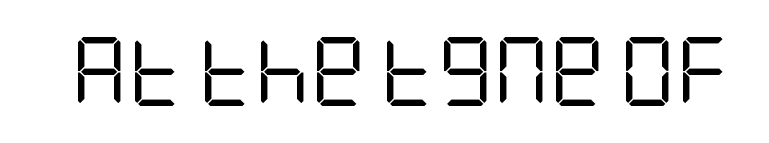
The image shows 69 px regular-weight, condensed sans-serif type, upright; set normal letter spacing, not underlined; low stroke contrast and a large x-height.
